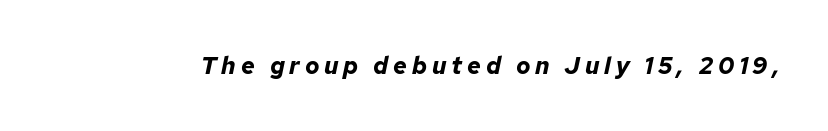
The image shows 24 px bold type, italic (leaning right); set unusually wide letter spacing (+0.2 em), not underlined.
